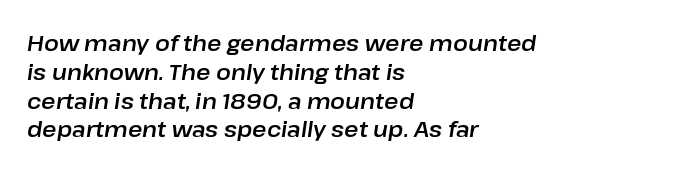
{"italic": "yes", "lean": "right", "slant_degrees": 8, "underline": "no", "align": "left", "line_spacing": "normal", "line_spacing_ratio": 1.31, "letter_spacing": "normal", "letter_spacing_em": 0.0, "glyph_px": 22}
